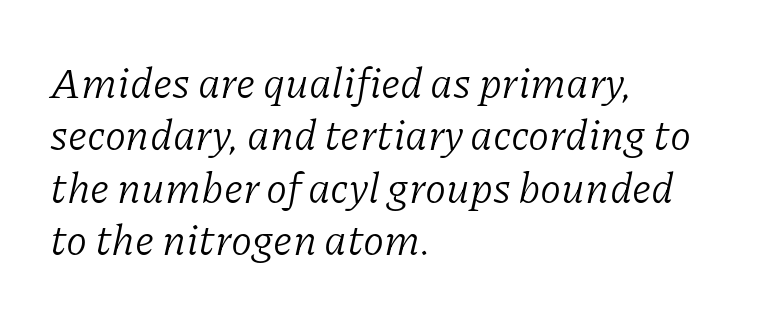
The image shows 43 px light serif type, italic (leaning right); set left-aligned, line spacing 1.22x, normal letter spacing, not underlined; low stroke contrast and a medium x-height.
